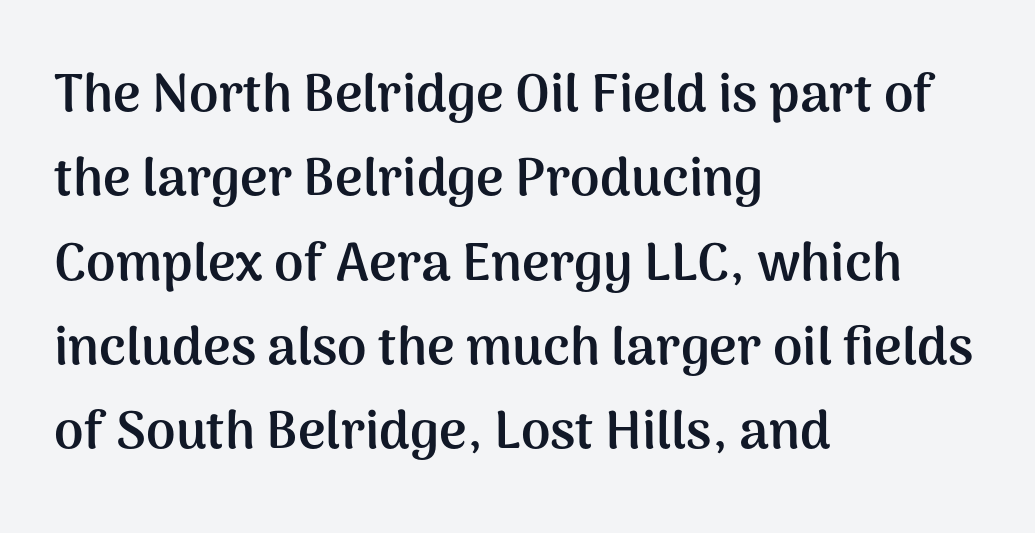
Examine the stroke ends and you'll find no serifs. The specimen omits any rule beneath the text block's lines. Ordinary non-slanted type is in use. Default kerning and tracking; the words read as compact shapes. Bold? Absolutely — the strokes are thick and heavy. The face used here is proportionally spaced, like ordinary book or web type.
